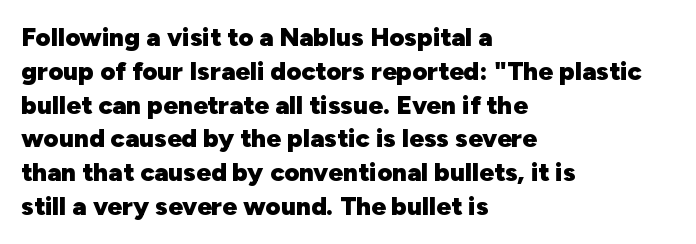
Notice how the stems are strictly vertical — no italics here. The passage shown is emphatically bold. Students, observe: this is what conventionally led text looks like. You could call the tracking neutral — neither tight nor loose. The ragged edge is on the right, which tells us the setting is flush left. Descenders are the only things crossing below the line.
